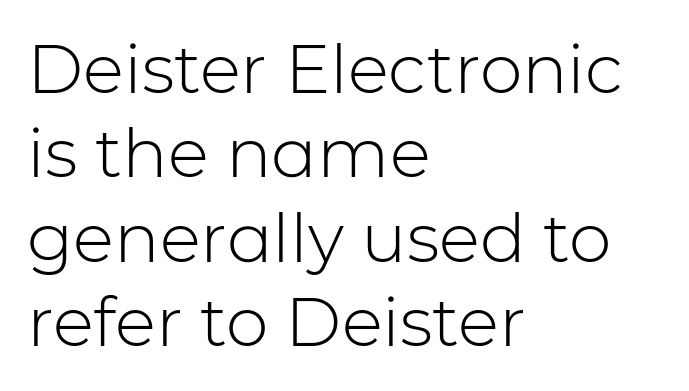
The image shows 68 px light sans-serif type, upright; set left-aligned, line spacing 1.24x, normal letter spacing, not underlined; low stroke contrast and a medium x-height.
